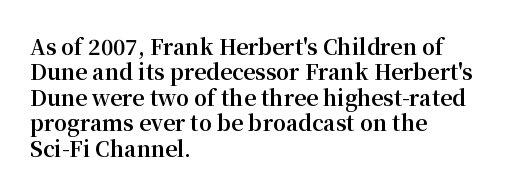
{"italic": "no", "bold": "yes", "underline": "no", "align": "left", "line_spacing_ratio": 1.21, "letter_spacing": "normal", "letter_spacing_em": 0.0, "glyph_px": 21}
